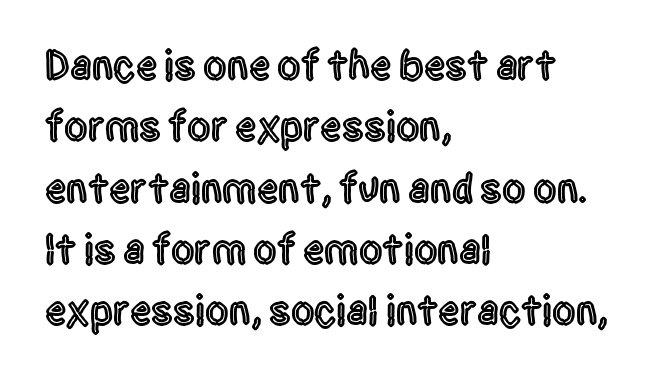
The image shows 42 px condensed sans-serif type, upright; set left-aligned, normal line spacing (1.46x), normal letter spacing, not underlined; a large x-height.
